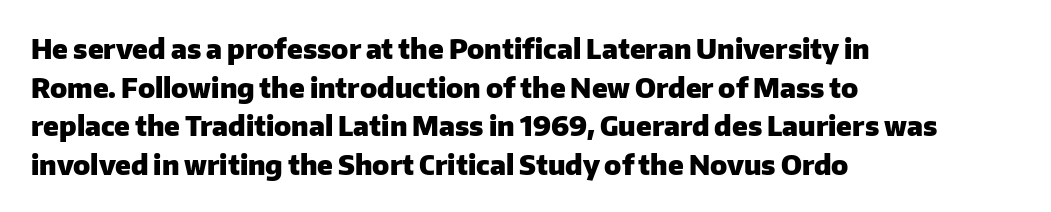
The image shows 27 px bold type, upright; set left-aligned, normal line spacing (1.43x), normal letter spacing, not underlined.
